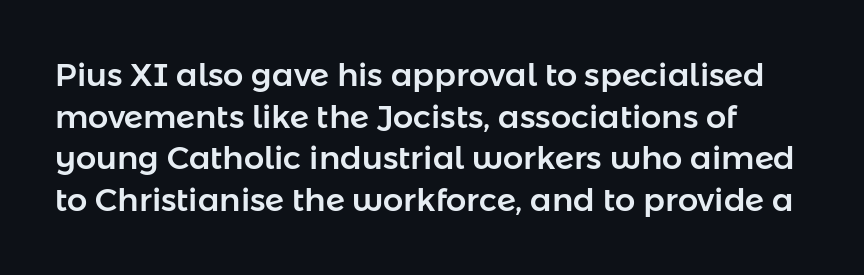
The image shows 32 px sans-serif type, upright; set normal line spacing (1.3x), normal letter spacing, not underlined; low stroke contrast and a medium x-height.
